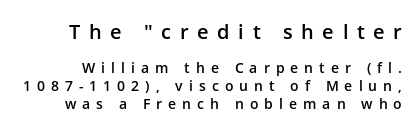
Any mark beneath the type? The region is blank. Set as a demibold, roughly 600 on the weight scale. Does the bottom block carry the larger type? No, the top block does. Substantial extra tracking has been applied to these lines. The letters stand straight up with perfectly vertical stems. Each new line begins a customary step beneath the previous one.
